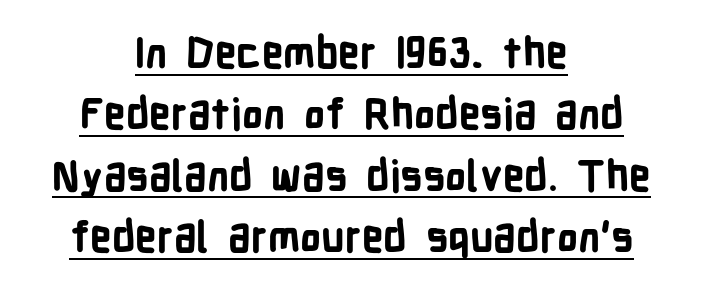
Nothing sits at the stroke ends, so this counts as sans-serif. Standard letterfit; no display-style spreading of the glyphs. Style check: upright. Every letter is thick-stroked: bold, no question.
